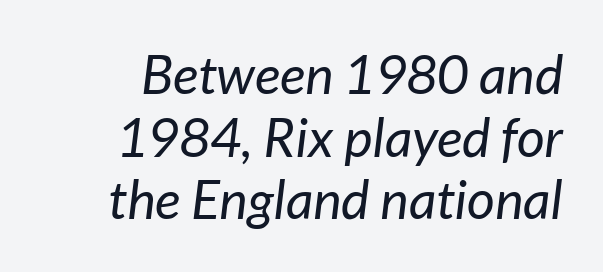
Q: Is the text bold? A: No.
Q: Is the text italic (slanted)? A: Yes, it leans right by about 7 degrees.
Q: Is the text underlined? A: No.
Q: Is the spacing between letters normal or unusually wide? A: Normal.
Q: Width (condensed, normal, or wide)? A: Normal.
Q: Stroke contrast? A: Low.
Q: x-height? A: Medium.
Q: Monospaced? A: No.
